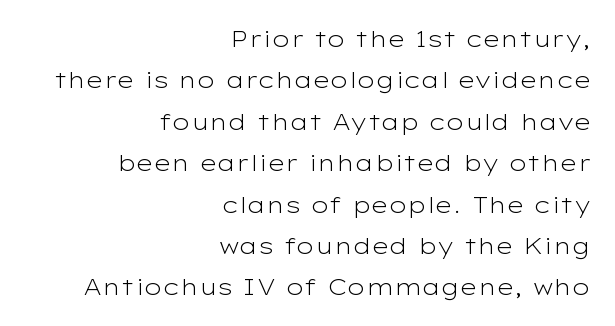
The image shows 23 px text type, upright; set right-aligned, line spacing 1.8x, normal letter spacing, not underlined.
